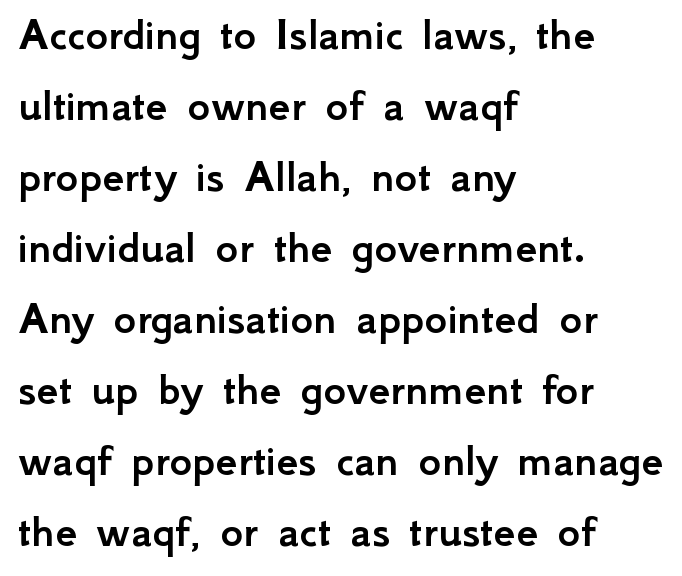
The image shows 49 px sans-serif type, upright; set left-aligned, normal line spacing (1.45x), normal letter spacing, not underlined; low stroke contrast and a small x-height.
